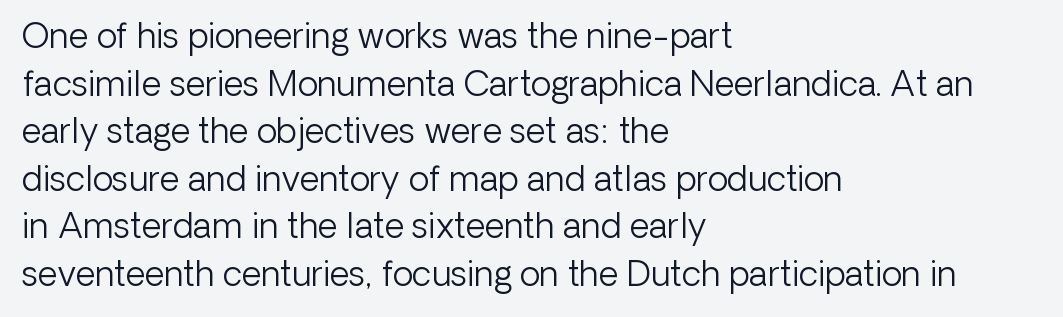
{"serif": "no", "italic": "no", "bold": "no", "weight": "light", "width": "normal", "stroke_contrast": "low", "x_height": "medium", "monospaced": "no", "underline": "no", "align": "left", "line_spacing": "normal", "line_spacing_ratio": 1.4, "letter_spacing": "normal", "letter_spacing_em": 0.0, "glyph_px": 34}
